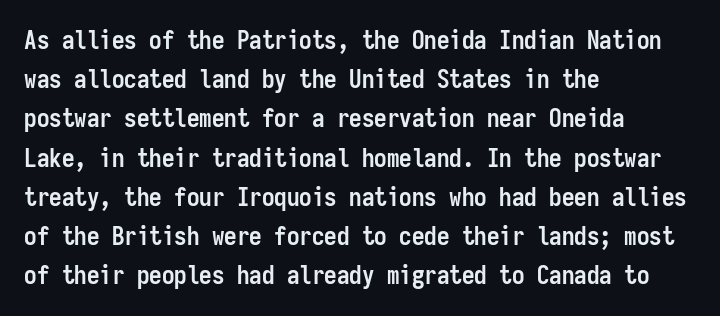
There is no visible air inserted between adjacent glyphs. This sample is left-justified, so line endings fall wherever the words run out. Normally led — the rows are evenly, conventionally spaced. The lettering holds an erect, upright posture throughout.
